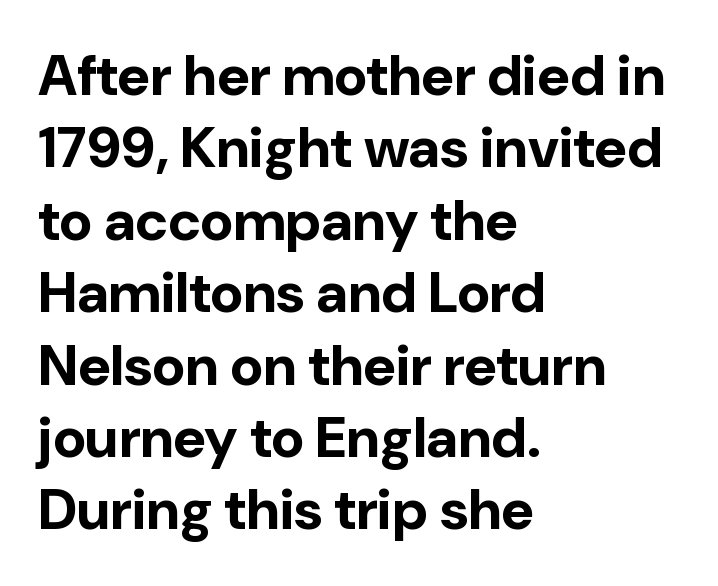
The image shows 57 px bold sans-serif type, upright; set left-aligned, normal line spacing (1.27x), normal letter spacing, not underlined; low stroke contrast and a medium x-height.
